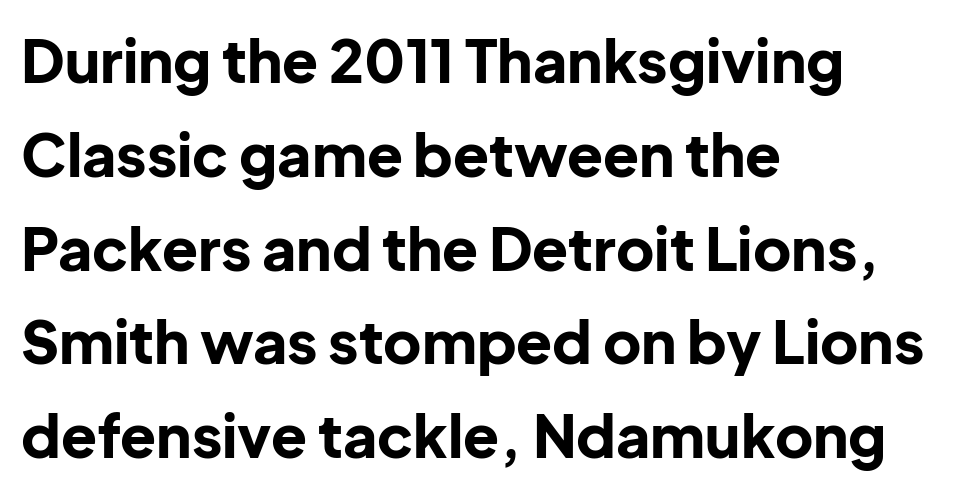
{"serif": "no", "italic": "no", "bold": "yes", "weight": "bold", "width": "normal", "stroke_contrast": "low", "x_height": "medium", "monospaced": "no", "underline": "no", "align": "left", "line_spacing": "normal", "line_spacing_ratio": 1.59, "letter_spacing": "normal", "letter_spacing_em": 0.0, "glyph_px": 59}
